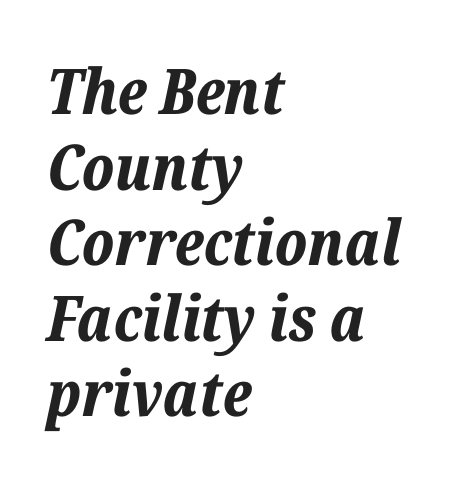
The image shows 63 px bold type, italic (leaning right); set left-aligned, line spacing 1.2x, normal letter spacing, not underlined; low stroke contrast and a medium x-height.
